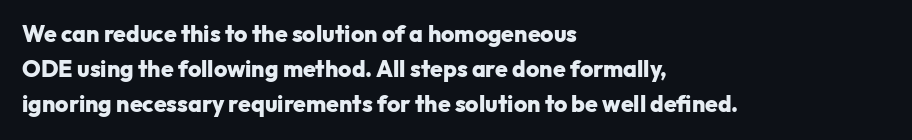
A normal amount of white space separates one row of letters from the next. The lines in this sample share a left origin and differ only in where they stop. Characters follow at the spacing the type designer built in. In terms of weight, the rendering is a true, heavy bold.
